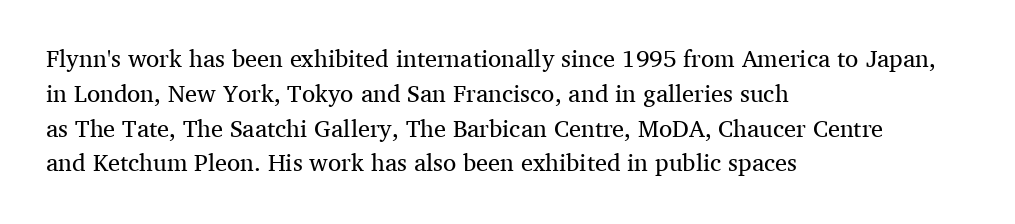
Q: Is the text bold? A: No.
Q: Is the text italic (slanted)? A: No, it is upright.
Q: Is the text underlined? A: No.
Q: How is the paragraph aligned? A: Left-aligned.
Q: Is the spacing between letters normal or unusually wide? A: Normal.
Q: Is the spacing between lines tight, normal or loose? A: Normal.
